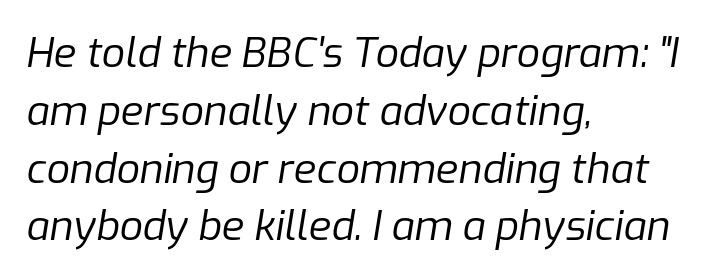
Characters are canted at an angle relative to the baseline's perpendicular. Summary of vertical rhythm: regular, with standard interline spacing. Is this a fixed-width face? No — the glyphs have proportional, varying widths. Check the space under the baseline: it is left empty.
